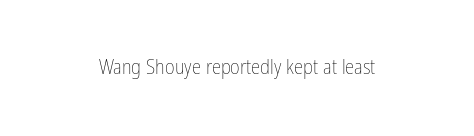
Q: Is the text bold? A: No.
Q: Is the text italic (slanted)? A: No, it is upright.
Q: Is the text underlined? A: No.
Q: Is the spacing between letters normal or unusually wide? A: Normal.
